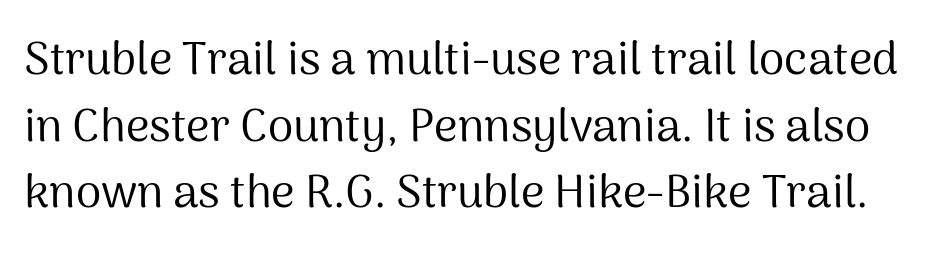
{"serif": "no", "italic": "no", "bold": "no", "weight": "regular", "width": "normal", "stroke_contrast": "medium", "x_height": "medium", "monospaced": "no", "underline": "no", "line_spacing": "normal", "line_spacing_ratio": 1.45, "letter_spacing": "normal", "letter_spacing_em": 0.0, "glyph_px": 46}
